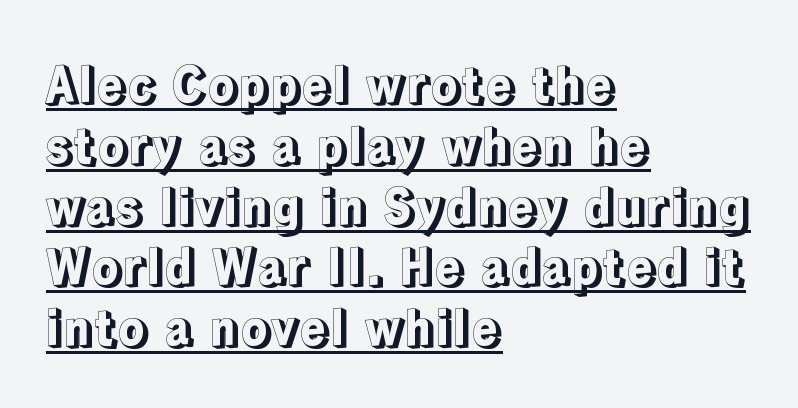
These lines are rendered in a variable-pitch font. This sample is left-justified, so line endings fall wherever the words run out. Ascenders rise straight up at ninety degrees. Observe the ordinary spacing: letters are neighbours, not strangers. The string is rendered with underlining switched on.
